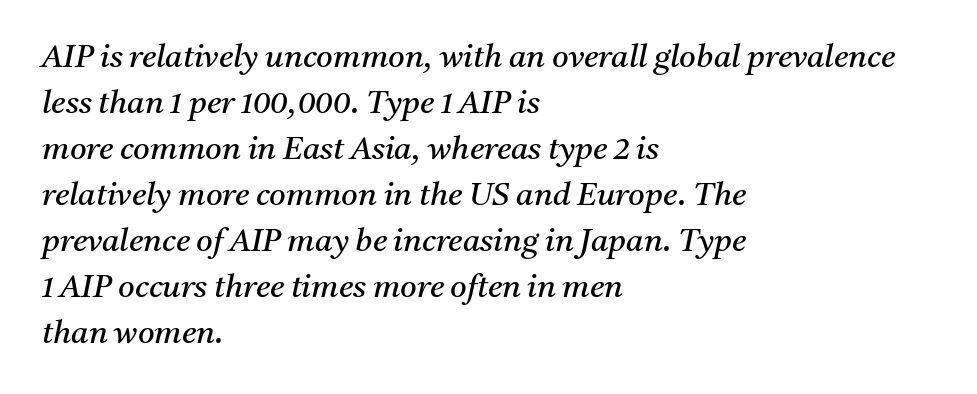
The image shows 32 px regular-weight serif type, italic (leaning right); set left-aligned, normal line spacing (1.44x), normal letter spacing, not underlined; medium stroke contrast and a medium x-height.
